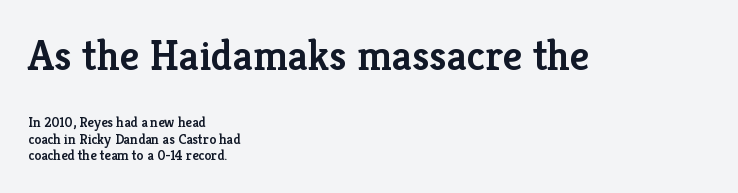
Q: Is the text bold? A: Semi-bold.
Q: Is the text italic (slanted)? A: No, it is upright.
Q: Is the typeface a serif or a sans-serif typeface? A: Serif.
Q: Is the text underlined? A: No.
Q: How is the paragraph aligned? A: Left-aligned.
Q: Is the spacing between letters normal or unusually wide? A: Normal.
Q: Which block of text is set in a larger size, the first (top) or the second (bottom)? A: The first (top) one.
Q: Width (condensed, normal, or wide)? A: Normal.
Q: Stroke contrast? A: Low.
Q: x-height? A: Medium.
Q: Monospaced? A: No.
